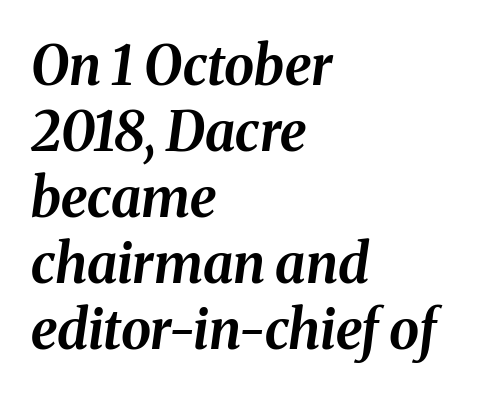
Check under the words: just untouched page. The sample has been set heavy, in full bold. A typesetter would call this proportional, since set widths differ per character. A typesetter would mark this as italic. Default kerning and tracking; the words read as compact shapes.
